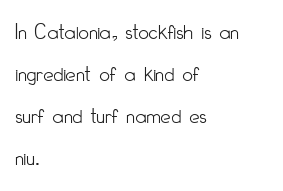
{"italic": "no", "bold": "no", "underline": "no", "align": "left", "line_spacing_ratio": 1.82, "letter_spacing": "normal", "letter_spacing_em": 0.0, "glyph_px": 23}
